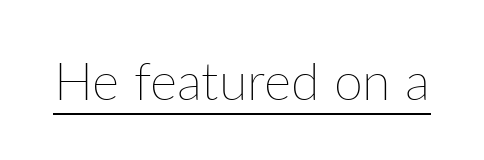
{"italic": "no", "bold": "no", "weight": "thin", "width": "normal", "stroke_contrast": "low", "x_height": "medium", "monospaced": "no", "underline": "yes", "letter_spacing": "normal", "letter_spacing_em": 0.0, "glyph_px": 52}
